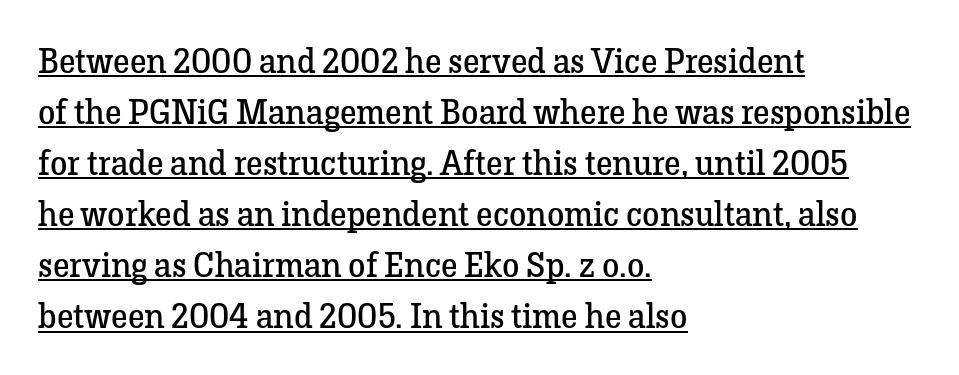
{"serif": "yes", "italic": "no", "bold": "no", "weight": "regular", "width": "normal", "stroke_contrast": "low", "x_height": "medium", "monospaced": "no", "underline": "yes", "align": "left", "line_spacing": "normal", "line_spacing_ratio": 1.46, "letter_spacing": "normal", "letter_spacing_em": 0.0, "glyph_px": 35}
